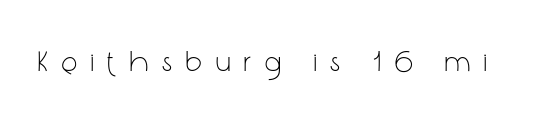
The image shows 29 px light, condensed sans-serif type, upright; set unusually wide letter spacing (+0.49 em), not underlined; low stroke contrast and a medium x-height.
